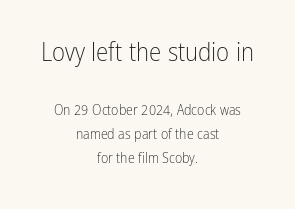
The image shows 25 px text type, upright; set centered, line spacing 1.71x, normal letter spacing, not underlined; the first (top) block is 1.79x larger.
